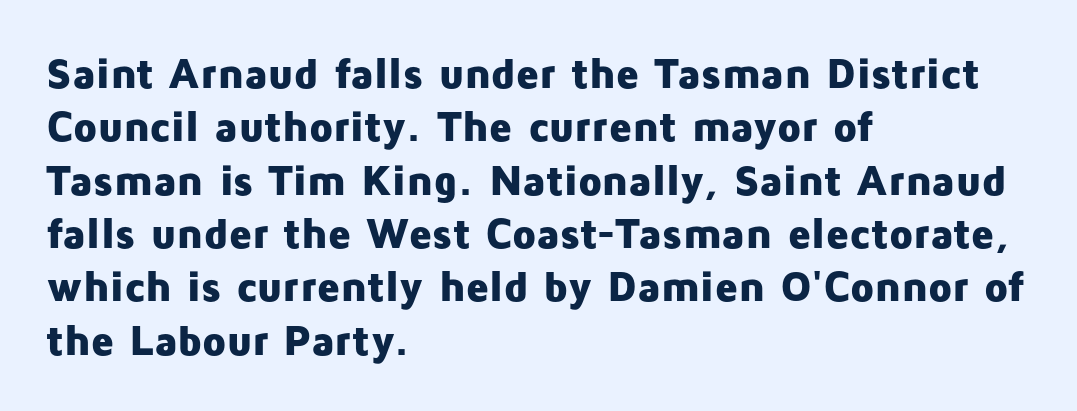
The rendering uses natural spacing where letterforms have individual widths. A dark, heavy texture on the line: the type is bold. The glyphs in this specimen are sans serif. Observe the ordinary spacing: letters are neighbours, not strangers. The foot of each line stays bare and open. Caption: multi-line text, flush left, ragged right.
